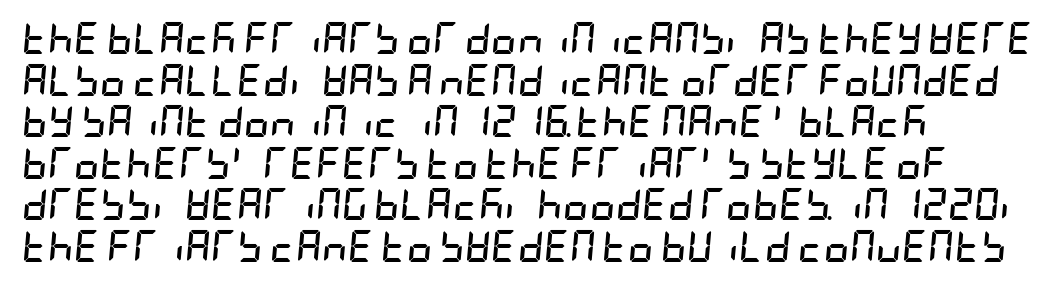
Line starts are locked; line ends wander. Words appear dense and cohesive because spacing is normal. As a designer I'd log this as weight 700, bold. The axis of the letterforms is tilted away from vertical.
